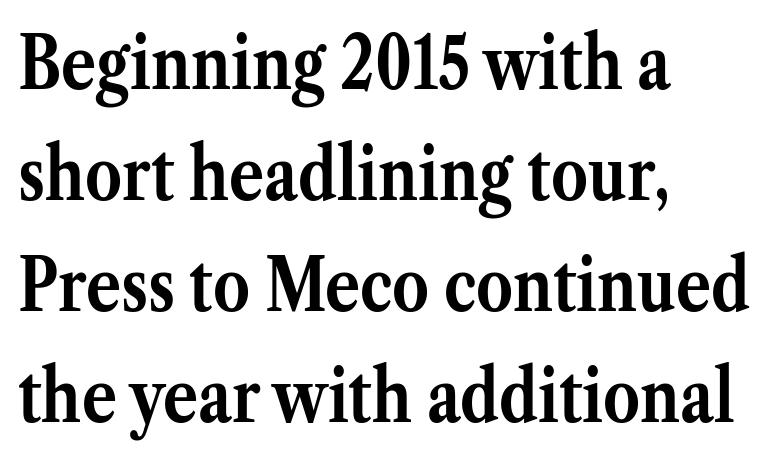
{"serif": "yes", "italic": "no", "bold": "yes", "weight": "semibold", "width": "normal", "stroke_contrast": "medium", "x_height": "medium", "monospaced": "no", "underline": "no", "align": "left", "line_spacing": "normal", "line_spacing_ratio": 1.52, "letter_spacing": "normal", "letter_spacing_em": 0.0, "glyph_px": 73}
